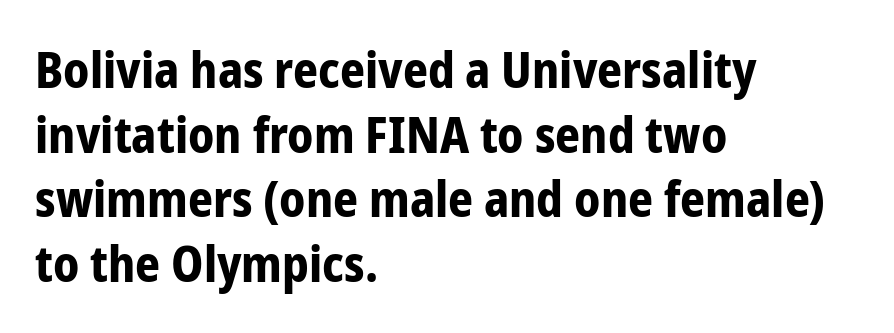
Look at the stroke-to-counter ratio: heavy, a bold. Vertical spacing — default. The letters stand upright; this is a roman face. Font category for this specimen: sans-serif.
